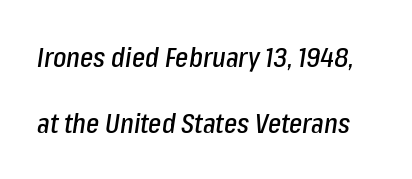
The image shows 28 px condensed type, italic (leaning right); set loose line spacing (2.34x), normal letter spacing, not underlined; low stroke contrast and a medium x-height.
